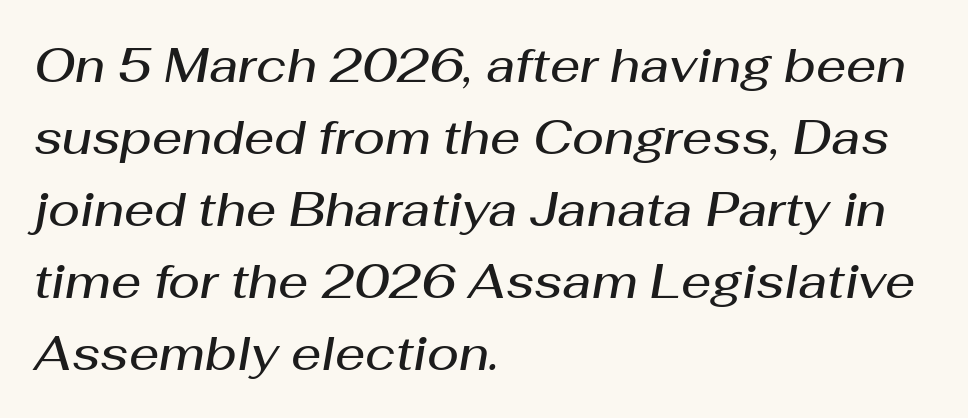
The rendering keeps characters at their native spacing. The glyphs look as if they've been sheared to an angle. A normal amount of white space separates one row of letters from the next. Strokes here are thickened, but only to semibold level. The lines in this sample share a left origin and differ only in where they stop.
